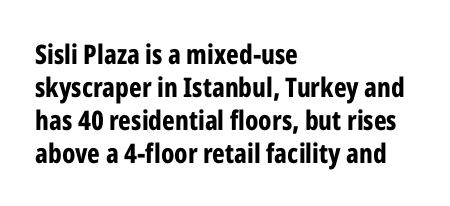
{"italic": "no", "bold": "yes", "underline": "no", "align": "left", "line_spacing_ratio": 1.22, "letter_spacing": "normal", "letter_spacing_em": 0.0, "glyph_px": 27}
